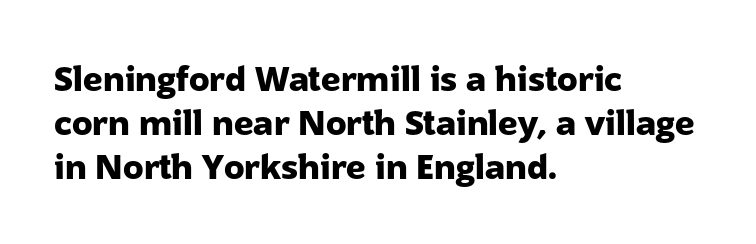
Every character sits straight up, as roman type does. Varying glyph widths throughout — classic text-font behaviour. Nope, no serifs anywhere on these letters. Which margin do the lines hug? The left one — the right edge is uneven.
